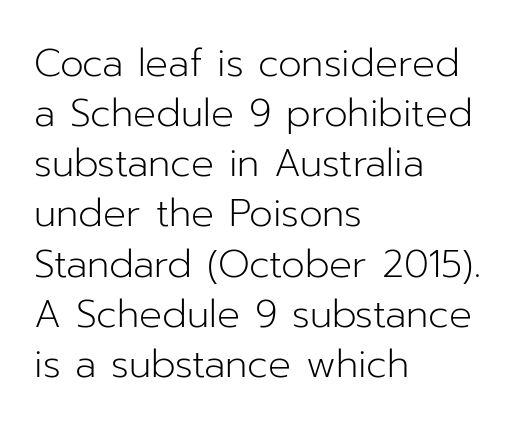
{"serif": "no", "italic": "no", "bold": "no", "weight": "light", "width": "normal", "stroke_contrast": "low", "x_height": "medium", "monospaced": "no", "underline": "no", "align": "left", "line_spacing": "normal", "line_spacing_ratio": 1.32, "letter_spacing": "normal", "letter_spacing_em": 0.0, "glyph_px": 38}
